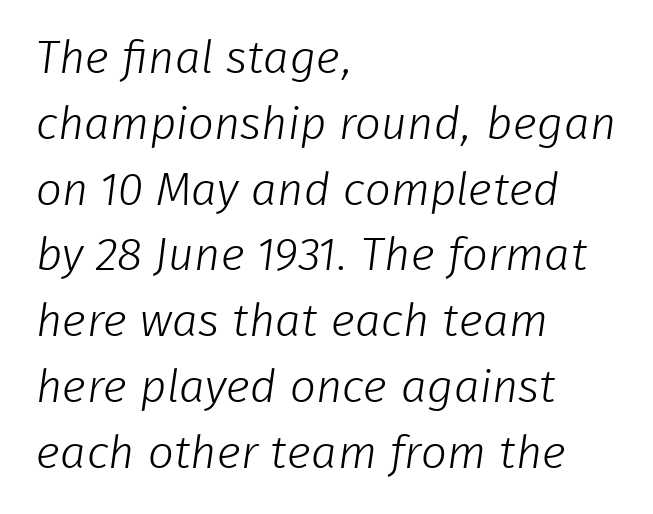
A bare baseline throughout the passage. Check where the strokes stop: nothing finishes them off — pure sans. This sample has the flowing, uneven cadence of proportional lettering. One-word summary of the alignment: left.
